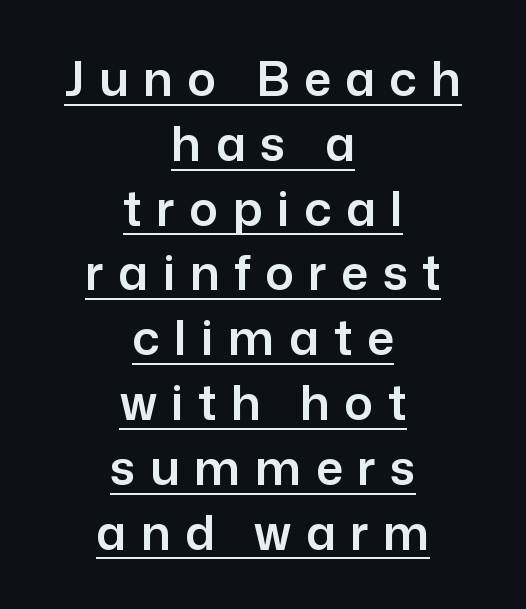
The image shows 48 px sans-serif type, upright; set centered, normal line spacing (1.35x), unusually wide letter spacing (+0.3 em), underlined; low stroke contrast and a medium x-height.
